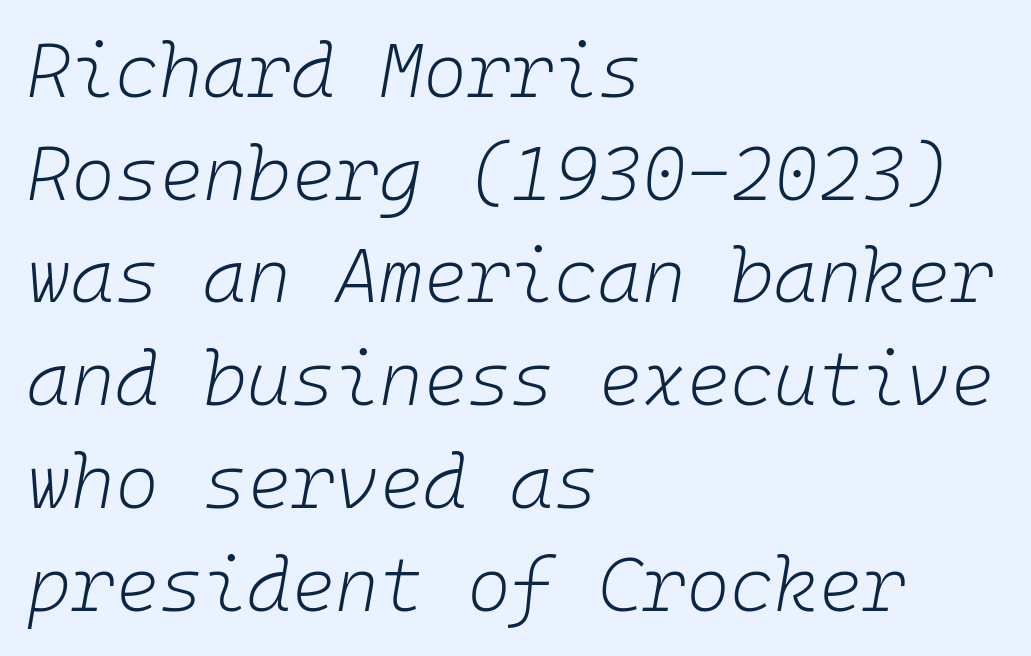
The image shows 75 px light type, italic (leaning right), monospaced; set left-aligned, normal line spacing (1.37x), normal letter spacing, not underlined; low stroke contrast and a medium x-height.
